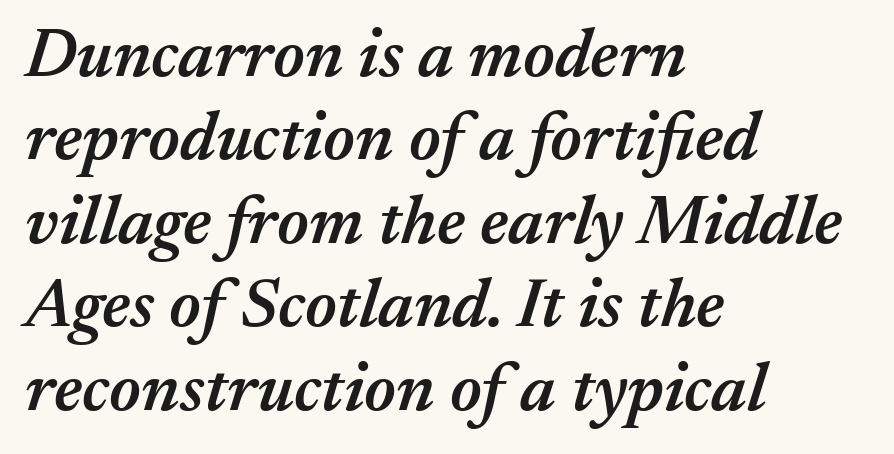
The image shows 69 px semibold type, italic (leaning right); set left-aligned, line spacing 1.21x, normal letter spacing, not underlined; medium stroke contrast and a medium x-height.
